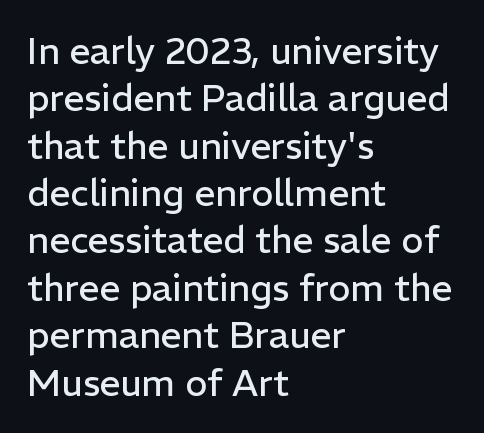
{"serif": "no", "italic": "no", "bold": "no", "weight": "regular", "width": "normal", "stroke_contrast": "low", "x_height": "medium", "monospaced": "no", "underline": "no", "align": "left", "line_spacing": "normal", "line_spacing_ratio": 1.28, "letter_spacing": "normal", "letter_spacing_em": 0.0, "glyph_px": 37}
